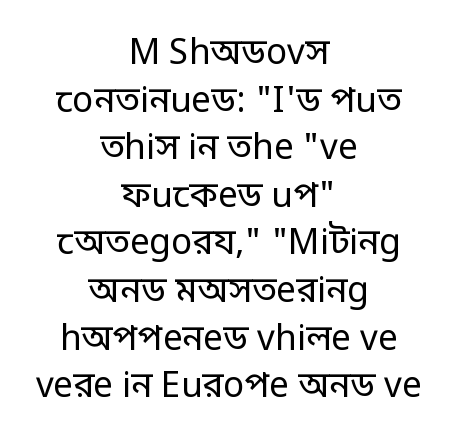
Q: Is the text bold? A: No.
Q: Is the text italic (slanted)? A: No, it is upright.
Q: Is the typeface a serif or a sans-serif typeface? A: Sans-serif.
Q: Is the text underlined? A: No.
Q: How is the paragraph aligned? A: Centered.
Q: Is the spacing between letters normal or unusually wide? A: Normal.
Q: Is the spacing between lines tight, normal or loose? A: Normal.
Q: Width (condensed, normal, or wide)? A: Condensed.
Q: Stroke contrast? A: Low.
Q: Monospaced? A: No.
